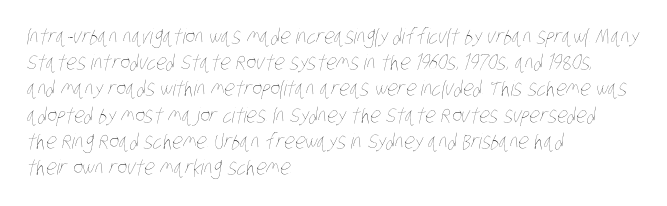
The image shows 21 px text type; set left-aligned, normal line spacing (1.25x), normal letter spacing, not underlined.
